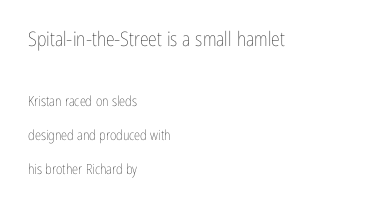
Q: Is the text bold? A: No.
Q: Is the text italic (slanted)? A: No, it is upright.
Q: Is the text underlined? A: No.
Q: How is the paragraph aligned? A: Left-aligned.
Q: Is the spacing between letters normal or unusually wide? A: Normal.
Q: Is the spacing between lines tight, normal or loose? A: Loose.
Q: Which block of text is set in a larger size, the first (top) or the second (bottom)? A: The first (top) one.
